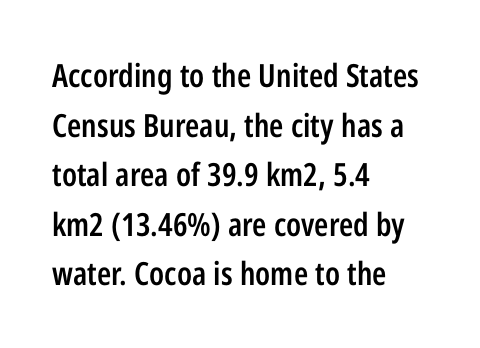
Q: Is the text bold? A: Semi-bold.
Q: Is the text italic (slanted)? A: No, it is upright.
Q: Is the typeface a serif or a sans-serif typeface? A: Sans-serif.
Q: Is the text underlined? A: No.
Q: How is the paragraph aligned? A: Left-aligned.
Q: Is the spacing between letters normal or unusually wide? A: Normal.
Q: Is the spacing between lines tight, normal or loose? A: Normal.
Q: Width (condensed, normal, or wide)? A: Condensed.
Q: Stroke contrast? A: Low.
Q: x-height? A: Medium.
Q: Monospaced? A: No.
